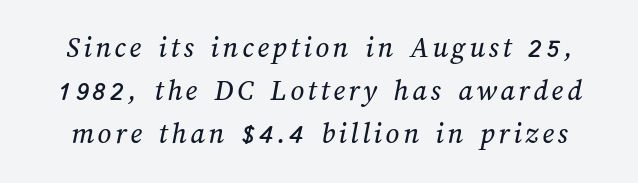
The zone under the glyphs is completely vacant. If you measured baseline to baseline, you'd find a middling distance. Looks like regular typesetting: each glyph gets only the width it needs.
